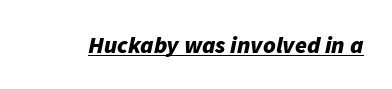
Q: Is the text bold? A: Yes.
Q: Is the text italic (slanted)? A: Yes, it leans right by about 11 degrees.
Q: Is the text underlined? A: Yes.
Q: Is the spacing between letters normal or unusually wide? A: Normal.
